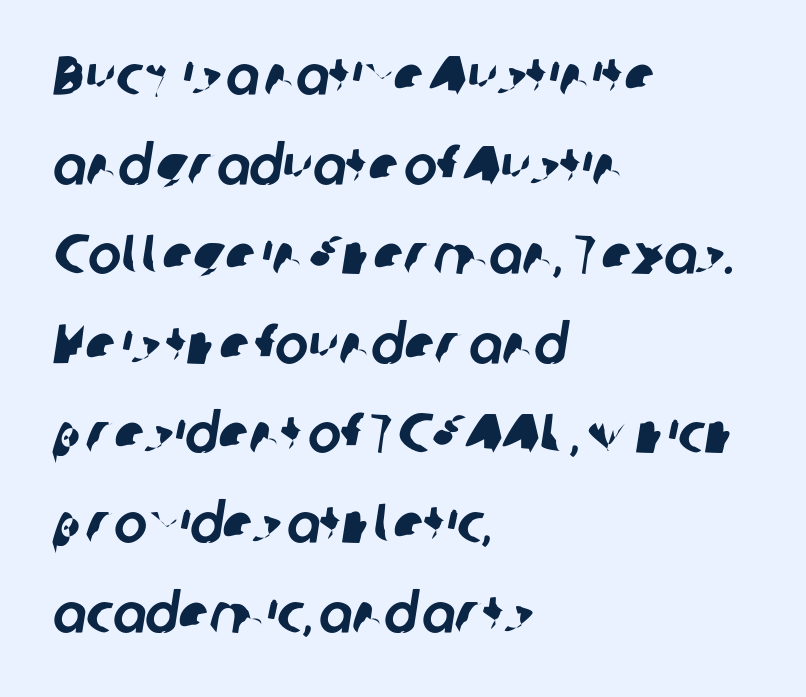
{"serif": "no", "width": "normal", "stroke_contrast": "low", "x_height": "medium", "monospaced": "no", "underline": "no", "align": "left", "line_spacing": "normal", "line_spacing_ratio": 1.6, "letter_spacing": "normal", "letter_spacing_em": 0.0, "glyph_px": 56}
